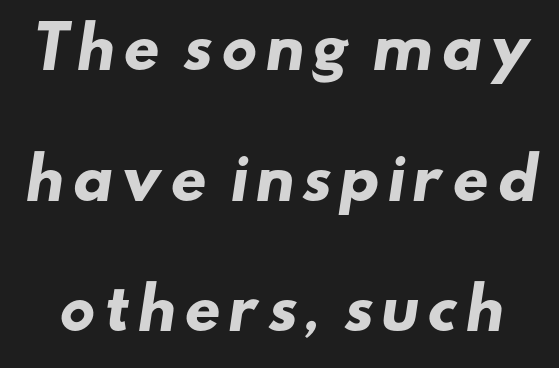
{"serif": "no", "bold": "yes", "weight": "heavy", "width": "wide", "stroke_contrast": "low", "x_height": "small", "monospaced": "no", "underline": "no", "line_spacing": "loose", "line_spacing_ratio": 2.29, "glyph_px": 57}
